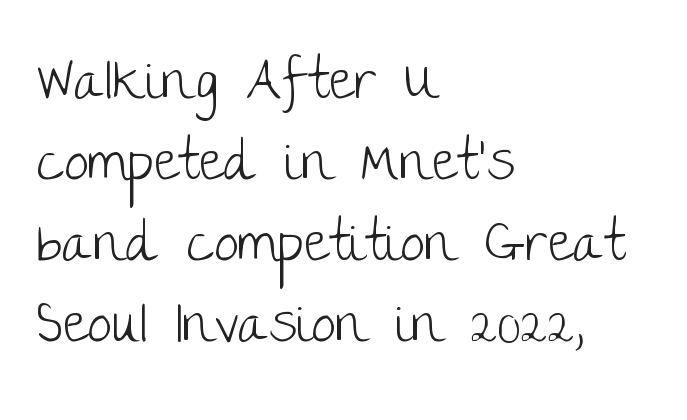
{"serif": "no", "italic": "no", "bold": "no", "weight": "light", "width": "normal", "stroke_contrast": "low", "x_height": "large", "monospaced": "no", "underline": "no", "align": "left", "line_spacing": "normal", "line_spacing_ratio": 1.47, "letter_spacing": "normal", "letter_spacing_em": 0.0, "glyph_px": 55}
